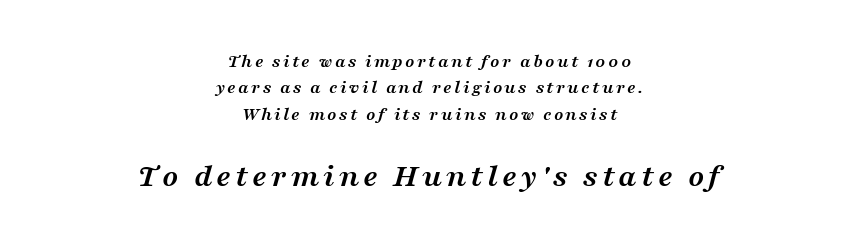
These lines were composed using italics. Do the characters align in a grid? No, the font is proportional. Leading matches the norm, producing a regular column. Regarding serifs, this sample has them.
